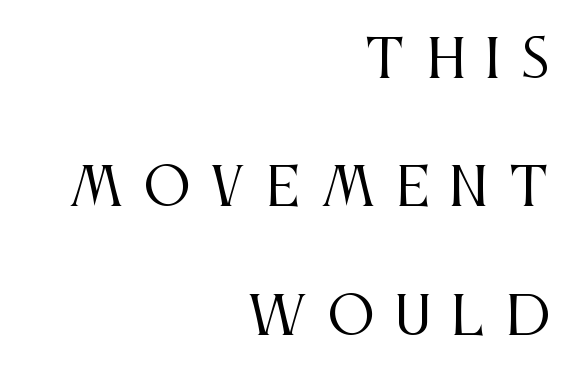
{"serif": "yes", "italic": "no", "bold": "no", "weight": "regular", "width": "condensed", "stroke_contrast": "medium", "x_height": "large", "monospaced": "no", "underline": "no", "align": "right", "line_spacing": "loose", "line_spacing_ratio": 2.47, "letter_spacing": "wide", "letter_spacing_em": 0.39, "glyph_px": 52}
